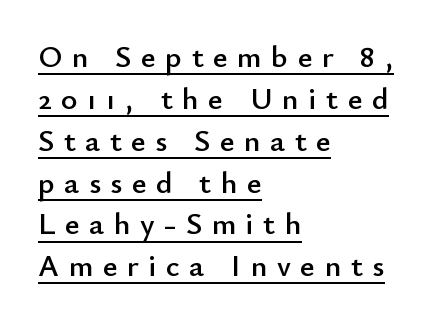
Q: Is the text italic (slanted)? A: No, it is upright.
Q: Is the typeface a serif or a sans-serif typeface? A: Sans-serif.
Q: Is the text underlined? A: Yes.
Q: How is the paragraph aligned? A: Left-aligned.
Q: Is the spacing between letters normal or unusually wide? A: Unusually wide.
Q: Is the spacing between lines tight, normal or loose? A: Normal.
Q: Width (condensed, normal, or wide)? A: Normal.
Q: Stroke contrast? A: Low.
Q: x-height? A: Small.
Q: Monospaced? A: No.
